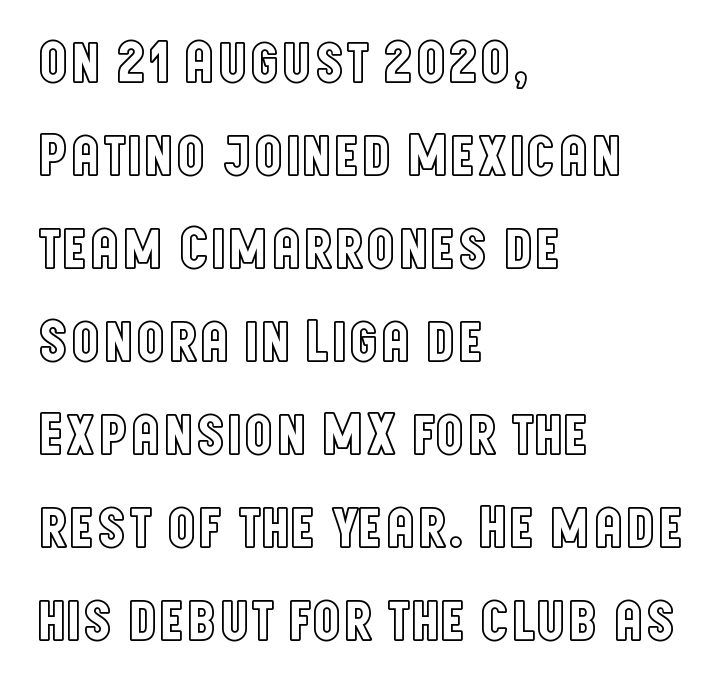
{"italic": "no", "width": "condensed", "x_height": "large", "monospaced": "no", "underline": "no", "align": "left", "line_spacing": "normal", "line_spacing_ratio": 1.55, "letter_spacing": "normal", "letter_spacing_em": 0.0, "glyph_px": 60}
